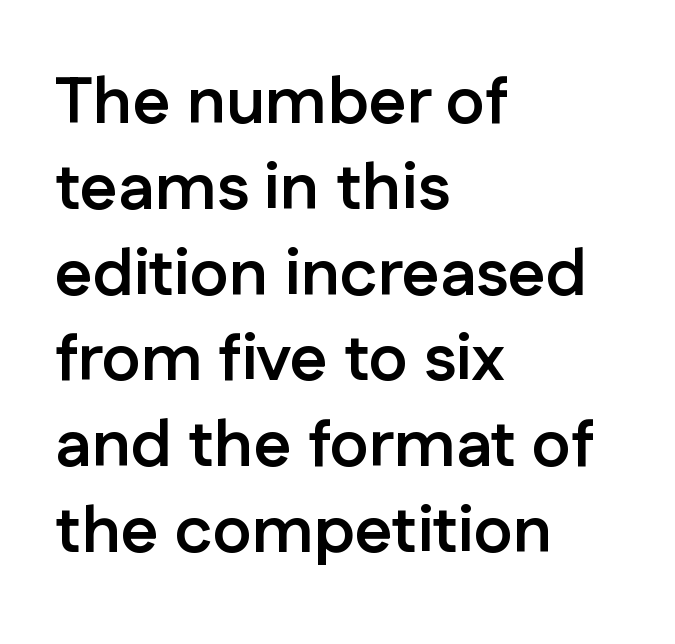
Q: Is the text bold? A: Yes.
Q: Is the text italic (slanted)? A: No, it is upright.
Q: Is the typeface a serif or a sans-serif typeface? A: Sans-serif.
Q: Is the text underlined? A: No.
Q: How is the paragraph aligned? A: Left-aligned.
Q: Is the spacing between letters normal or unusually wide? A: Normal.
Q: Is the spacing between lines tight, normal or loose? A: Normal.
Q: Width (condensed, normal, or wide)? A: Normal.
Q: Stroke contrast? A: Low.
Q: x-height? A: Medium.
Q: Monospaced? A: No.
